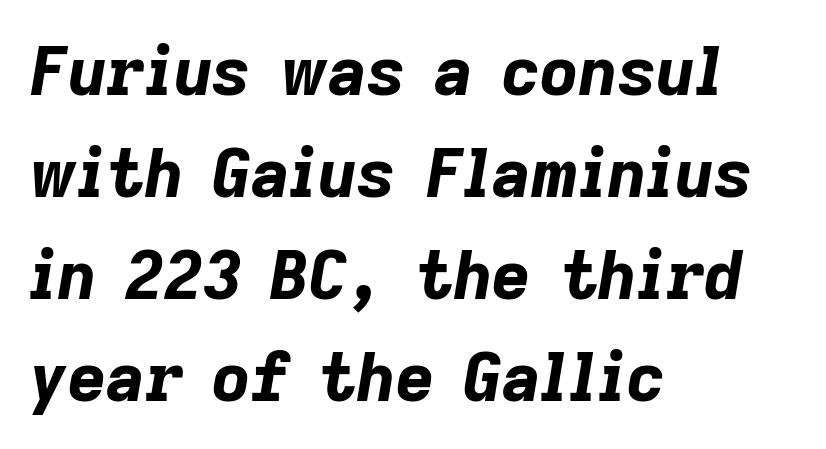
Q: Is the text bold? A: Yes.
Q: Is the text italic (slanted)? A: Yes, it leans right by about 9 degrees.
Q: Is the text underlined? A: No.
Q: How is the paragraph aligned? A: Left-aligned.
Q: Is the spacing between letters normal or unusually wide? A: Normal.
Q: Is the spacing between lines tight, normal or loose? A: Normal.
Q: Width (condensed, normal, or wide)? A: Normal.
Q: Stroke contrast? A: Low.
Q: x-height? A: Medium.
Q: Monospaced? A: No.
